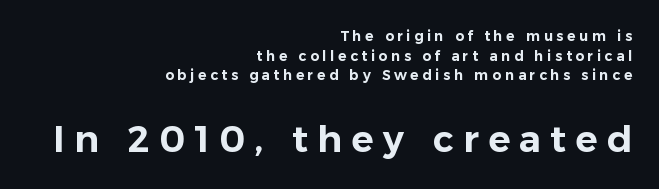
Q: Is the text italic (slanted)? A: No, it is upright.
Q: Is the typeface a serif or a sans-serif typeface? A: Sans-serif.
Q: Is the text underlined? A: No.
Q: How is the paragraph aligned? A: Right-aligned.
Q: Is the spacing between letters normal or unusually wide? A: Unusually wide.
Q: Is the spacing between lines tight, normal or loose? A: Normal.
Q: Which block of text is set in a larger size, the first (top) or the second (bottom)? A: The second (bottom) one.
Q: Width (condensed, normal, or wide)? A: Normal.
Q: Stroke contrast? A: Low.
Q: x-height? A: Medium.
Q: Monospaced? A: No.
